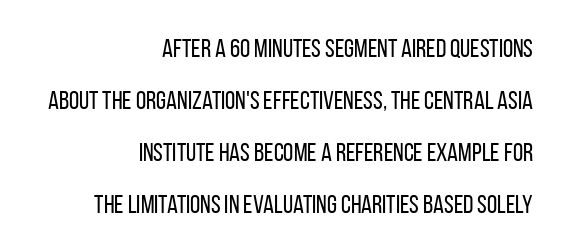
The image shows 26 px text type, upright; set right-aligned, loose line spacing (2.0x), normal letter spacing, not underlined.
